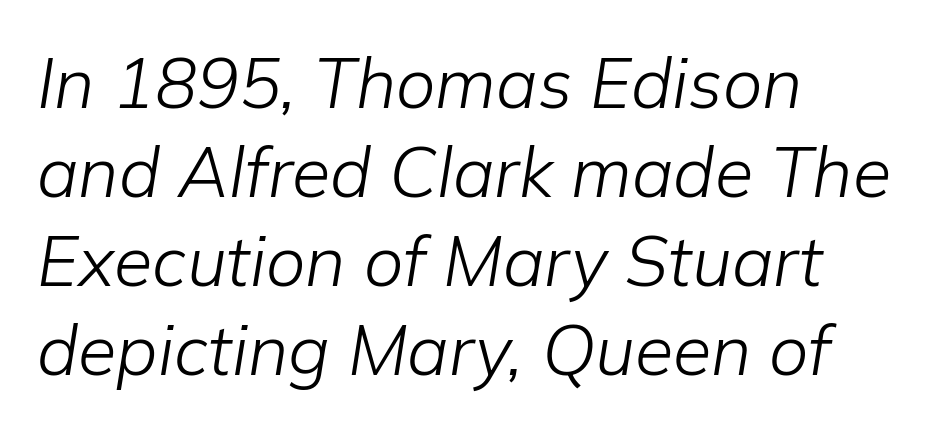
Q: Is the text bold? A: No.
Q: Is the text italic (slanted)? A: Yes, it leans right by about 9 degrees.
Q: Is the text underlined? A: No.
Q: How is the paragraph aligned? A: Left-aligned.
Q: Is the spacing between letters normal or unusually wide? A: Normal.
Q: Is the spacing between lines tight, normal or loose? A: Normal.
Q: Width (condensed, normal, or wide)? A: Normal.
Q: Stroke contrast? A: Low.
Q: x-height? A: Medium.
Q: Monospaced? A: No.
